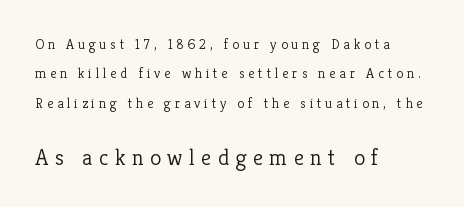
{"italic": "no", "bold": "no", "underline": "no", "align": "left", "line_spacing": "loose", "line_spacing_ratio": 2.1, "letter_spacing": "wide", "letter_spacing_em": 0.28, "larger_block": "second", "size_ratio": 1.64, "glyph_px": 23}
